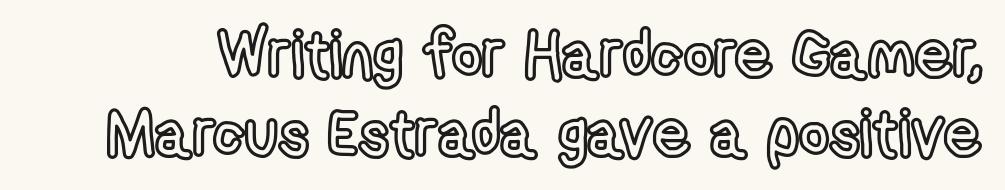
Observe the ordinary spacing: letters are neighbours, not strangers. Character widths vary here, with narrow letters taking less room than wide ones. Plain, unruled lines of type. Posture: straight, roman, zero tilt.
